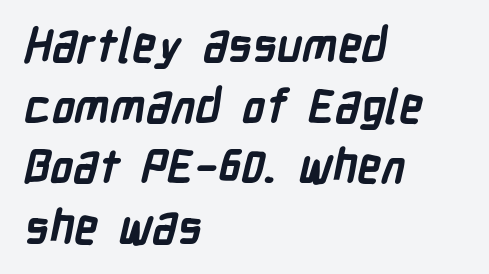
{"serif": "no", "bold": "yes", "weight": "semibold", "width": "condensed", "stroke_contrast": "low", "x_height": "medium", "monospaced": "no", "underline": "no", "align": "left", "line_spacing": "normal", "line_spacing_ratio": 1.29, "letter_spacing": "normal", "letter_spacing_em": 0.0, "glyph_px": 47}
